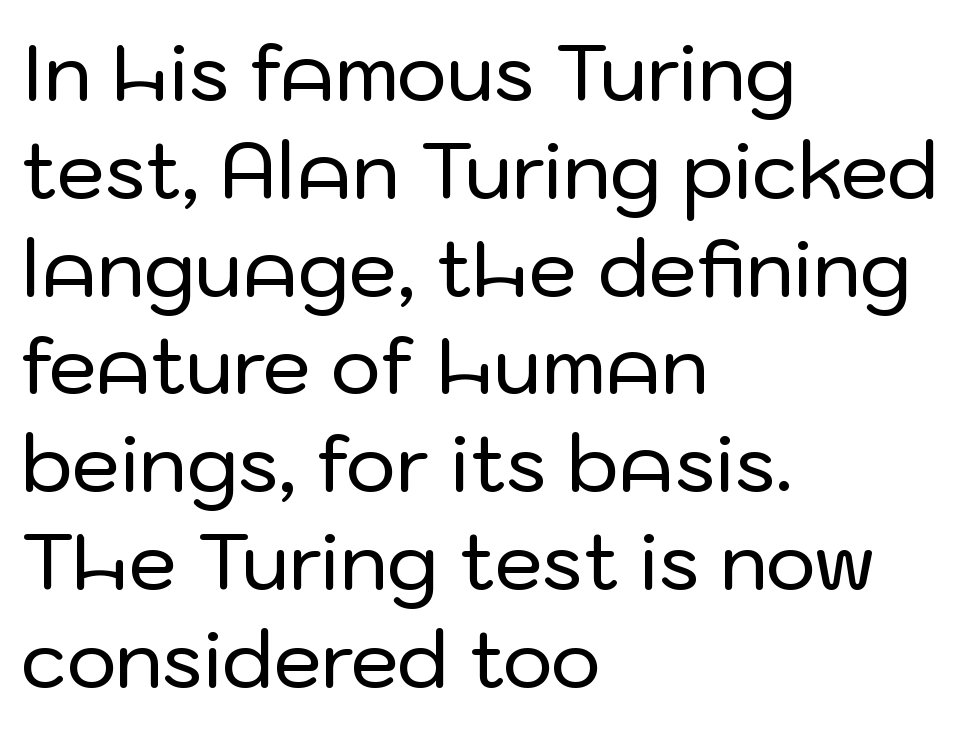
Alignment: flush left. The passage shown is typed in a proportional face where columns would drift. Check the space under the baseline: it is left empty. The line texture is even and compact thanks to regular tracking.
